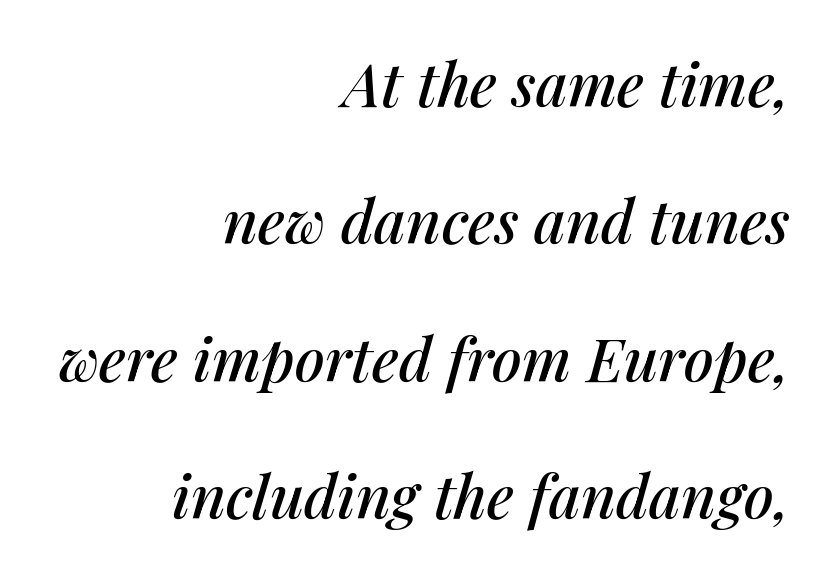
Interline gaps are noticeably wide in this sample. A typesetter would call this proportional, since set widths differ per character. Descenders are the only things crossing below the line. Does the copy run flush right? Yes — the right margin is perfectly even. Standard letterfit; no display-style spreading of the glyphs. This is oblique type, the kind used for emphasis or titles.
